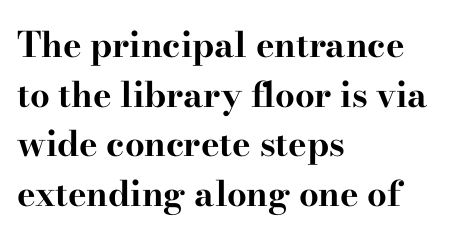
Characters follow at the spacing the type designer built in. Regarding leading, the lines here are spaced in the standard way. Compared with an ordinary text face, these strokes are far heavier — a full bold. Each line starts at the same left margin while the right side varies. The rendering uses natural spacing where letterforms have individual widths. Rule under the text: the space is simply empty.
